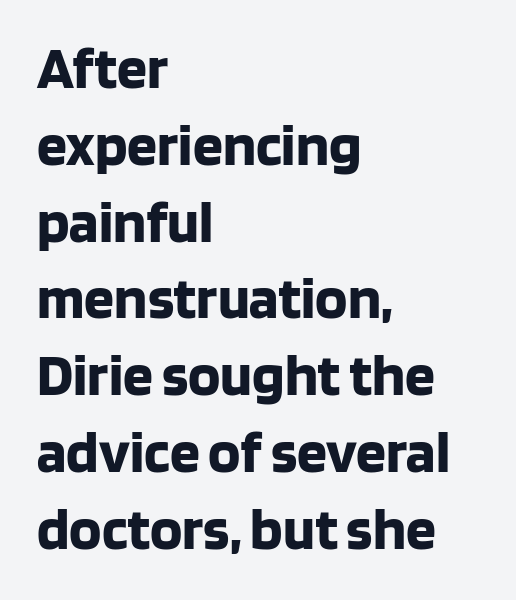
Q: Is the text bold? A: Yes.
Q: Is the text italic (slanted)? A: No, it is upright.
Q: Is the typeface a serif or a sans-serif typeface? A: Sans-serif.
Q: Is the text underlined? A: No.
Q: How is the paragraph aligned? A: Left-aligned.
Q: Is the spacing between letters normal or unusually wide? A: Normal.
Q: Is the spacing between lines tight, normal or loose? A: Normal.
Q: Width (condensed, normal, or wide)? A: Normal.
Q: Stroke contrast? A: Low.
Q: x-height? A: Large.
Q: Monospaced? A: No.
